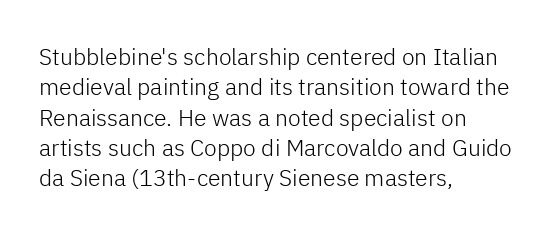
The space directly below the letters is spotless. Caption: standard tracking, unaltered. Vertically, the passage feels balanced, rows spaced as you'd expect. Does the lettering tilt? It doesn't — this is upright.
